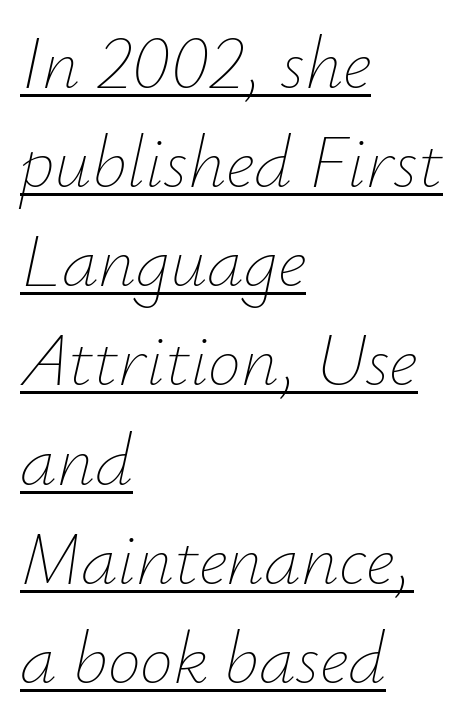
Q: Is the text bold? A: No.
Q: Is the text italic (slanted)? A: Yes, it leans right by about 12 degrees.
Q: Is the text underlined? A: Yes.
Q: How is the paragraph aligned? A: Left-aligned.
Q: Is the spacing between letters normal or unusually wide? A: Normal.
Q: Is the spacing between lines tight, normal or loose? A: Normal.
Q: Width (condensed, normal, or wide)? A: Normal.
Q: Stroke contrast? A: Low.
Q: x-height? A: Small.
Q: Monospaced? A: No.
